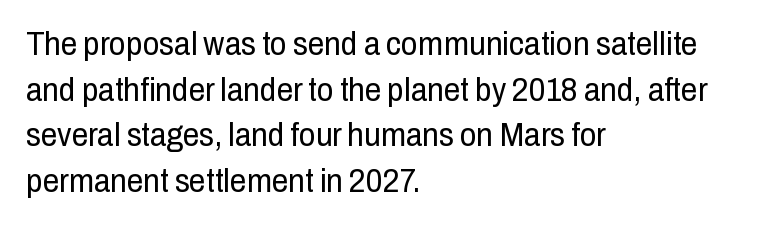
Q: Is the text bold? A: No.
Q: Is the text italic (slanted)? A: No, it is upright.
Q: Is the typeface a serif or a sans-serif typeface? A: Sans-serif.
Q: Is the text underlined? A: No.
Q: How is the paragraph aligned? A: Left-aligned.
Q: Is the spacing between letters normal or unusually wide? A: Normal.
Q: Is the spacing between lines tight, normal or loose? A: Normal.
Q: Width (condensed, normal, or wide)? A: Condensed.
Q: Stroke contrast? A: Low.
Q: x-height? A: Medium.
Q: Monospaced? A: No.
